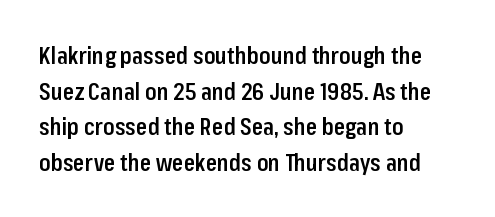
{"italic": "no", "bold": "semi", "underline": "no", "align": "left", "line_spacing": "normal", "line_spacing_ratio": 1.55, "letter_spacing": "normal", "letter_spacing_em": 0.0, "glyph_px": 23}
